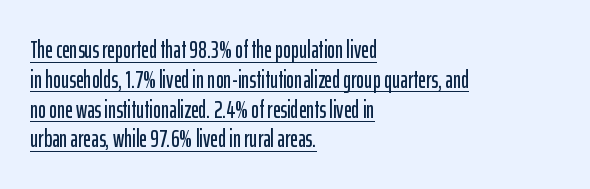
Tracking here is standard; glyphs follow each other at the usual distance. Nope, not italic — everything's standing straight. Each line starts at the same left margin while the right side varies. What decoration does the sample have? An underline.
